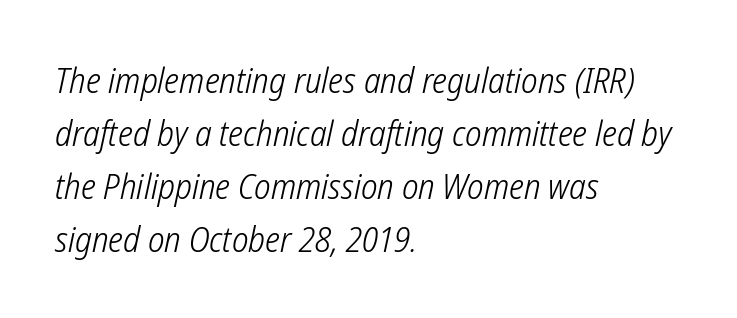
Nothing sits at the stroke ends, so this counts as sans-serif. This sample has the flowing, uneven cadence of proportional lettering. Bare-footed words on every line. Does the leading feel generous? No, just average.
